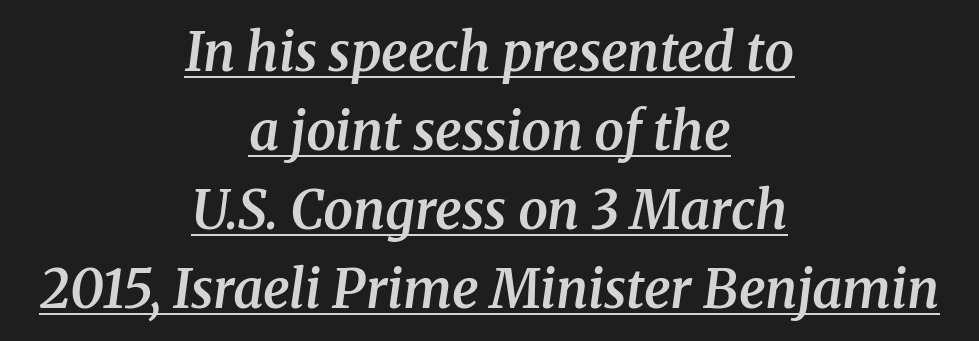
Q: Is the text bold? A: Semi-bold.
Q: Is the text italic (slanted)? A: Yes, it leans right by about 8 degrees.
Q: Is the typeface a serif or a sans-serif typeface? A: Serif.
Q: Is the text underlined? A: Yes.
Q: How is the paragraph aligned? A: Centered.
Q: Is the spacing between letters normal or unusually wide? A: Normal.
Q: Is the spacing between lines tight, normal or loose? A: Normal.
Q: Width (condensed, normal, or wide)? A: Normal.
Q: Stroke contrast? A: Medium.
Q: x-height? A: Medium.
Q: Monospaced? A: No.
